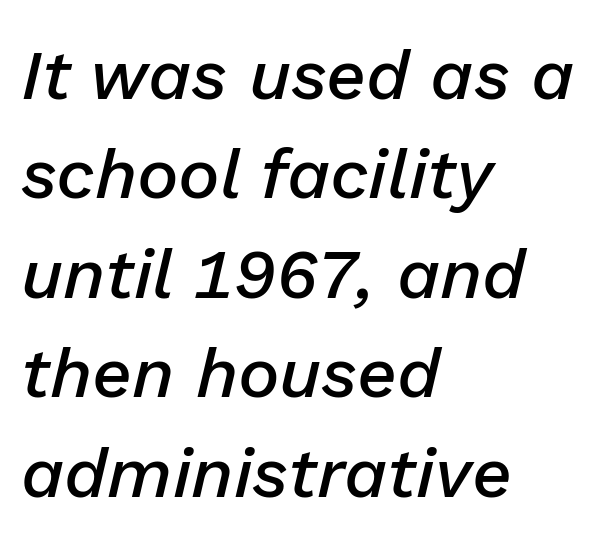
{"italic": "yes", "lean": "right", "slant_degrees": 13, "bold": "semi", "weight": "semibold", "width": "normal", "stroke_contrast": "low", "x_height": "medium", "monospaced": "no", "underline": "no", "align": "left", "line_spacing": "normal", "line_spacing_ratio": 1.42, "letter_spacing": "normal", "letter_spacing_em": 0.0, "glyph_px": 70}
